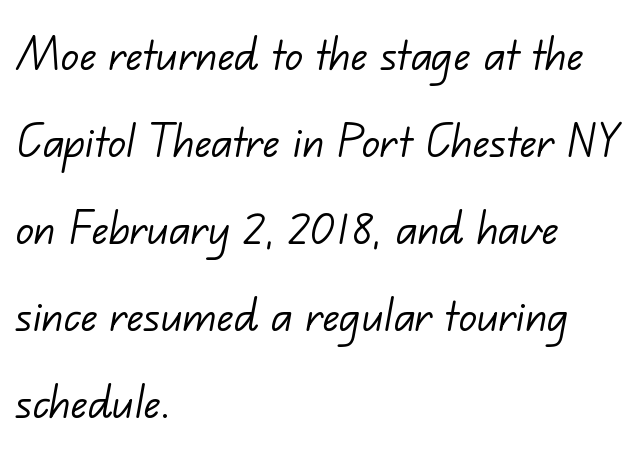
Think standard paragraph weight, or any step lighter than that. Spacing between characters is what you'd get straight out of the box. This rendering features lettering with no underline. Every row of glyphs begins at an identical x-position on the left.
